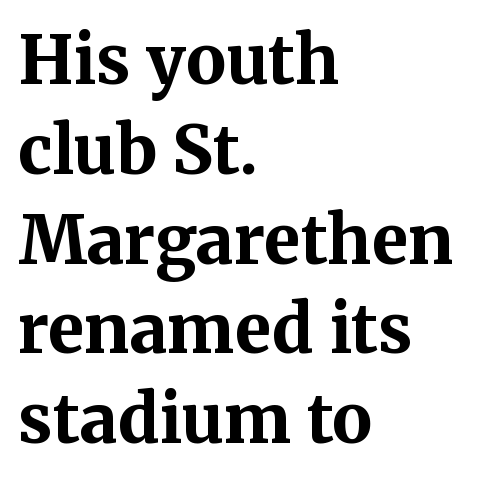
The image shows 67 px bold serif type, upright; set left-aligned, normal line spacing (1.34x), normal letter spacing, not underlined; medium stroke contrast and a medium x-height.
